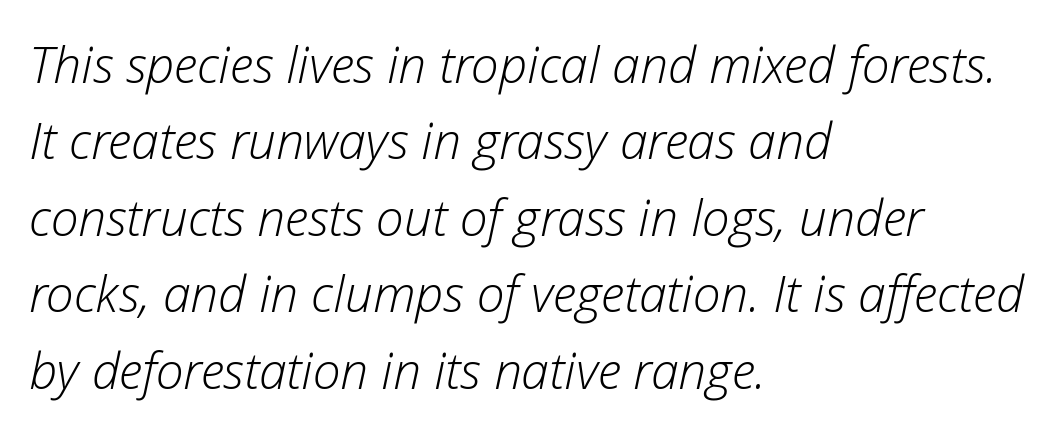
The image shows 50 px light type, italic (leaning right); set left-aligned, normal line spacing (1.53x), normal letter spacing, not underlined; low stroke contrast and a medium x-height.
